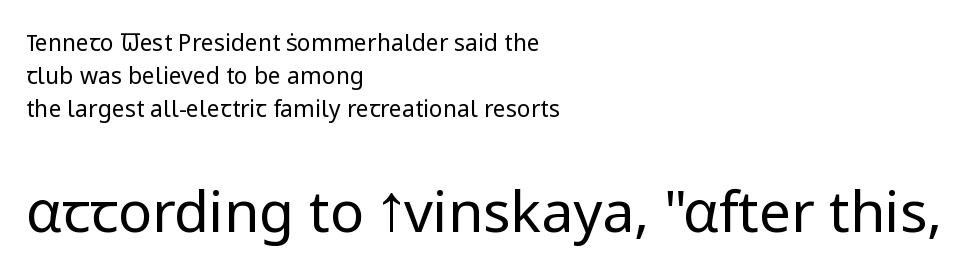
Q: Is the text bold? A: No.
Q: Is the text italic (slanted)? A: No, it is upright.
Q: Is the typeface a serif or a sans-serif typeface? A: Sans-serif.
Q: Is the text underlined? A: No.
Q: How is the paragraph aligned? A: Left-aligned.
Q: Is the spacing between letters normal or unusually wide? A: Normal.
Q: Is the spacing between lines tight, normal or loose? A: Normal.
Q: Which block of text is set in a larger size, the first (top) or the second (bottom)? A: The second (bottom) one.
Q: Width (condensed, normal, or wide)? A: Normal.
Q: Stroke contrast? A: Low.
Q: x-height? A: Medium.
Q: Monospaced? A: No.
